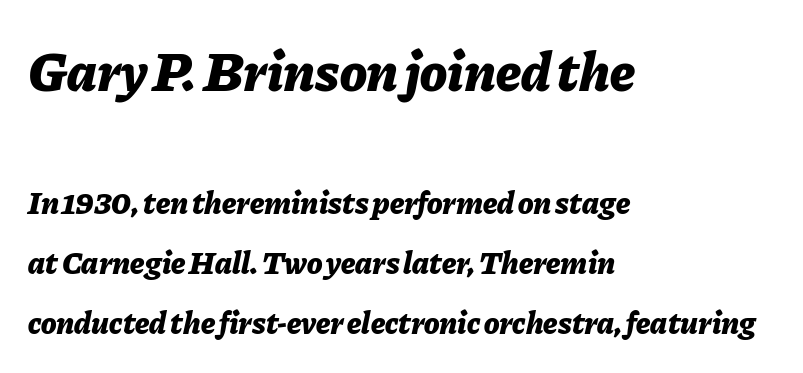
Larger block? The one above; the one below is distinctly smaller. Is the type bold? Yes — the strokes are clearly thick and heavy. Which margin do the lines hug? The left one — the right edge is uneven. The passage shown is typed in a proportional face where columns would drift. If you drew a line through each stem, it would be angled. How are the letters spaced? Ordinarily, with no added tracking.
